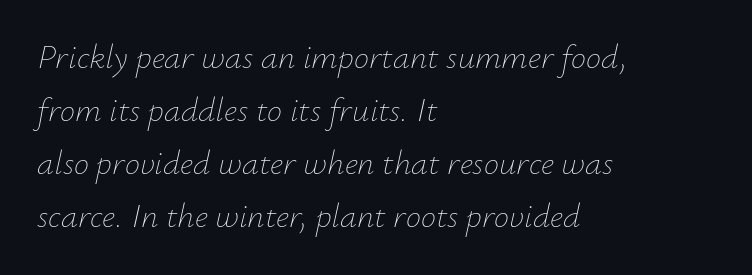
Here the designer chose a conventional face with non-uniform glyph widths. Slanted lettering throughout. Decoration check: the copy has no underline. Leading: standard. Between one letter and the next there's only the usual sliver of space.
